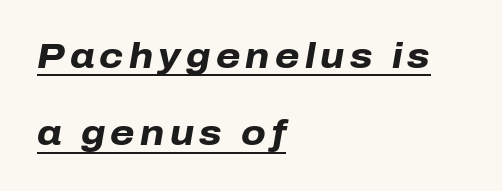
{"italic": "yes", "lean": "right", "slant_degrees": 10, "bold": "yes", "weight": "heavy", "width": "normal", "stroke_contrast": "low", "x_height": "medium", "monospaced": "no", "underline": "yes", "align": "left", "line_spacing": "loose", "line_spacing_ratio": 2.21, "glyph_px": 35}
